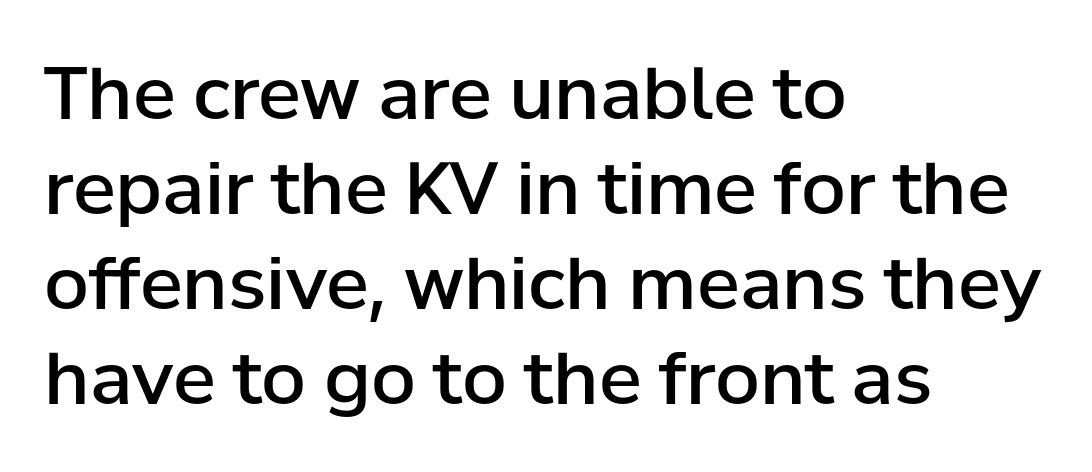
Q: Is the text bold? A: Semi-bold.
Q: Is the text italic (slanted)? A: No, it is upright.
Q: Is the typeface a serif or a sans-serif typeface? A: Sans-serif.
Q: Is the text underlined? A: No.
Q: How is the paragraph aligned? A: Left-aligned.
Q: Is the spacing between letters normal or unusually wide? A: Normal.
Q: Is the spacing between lines tight, normal or loose? A: Normal.
Q: Width (condensed, normal, or wide)? A: Normal.
Q: Stroke contrast? A: Low.
Q: x-height? A: Medium.
Q: Monospaced? A: No.
